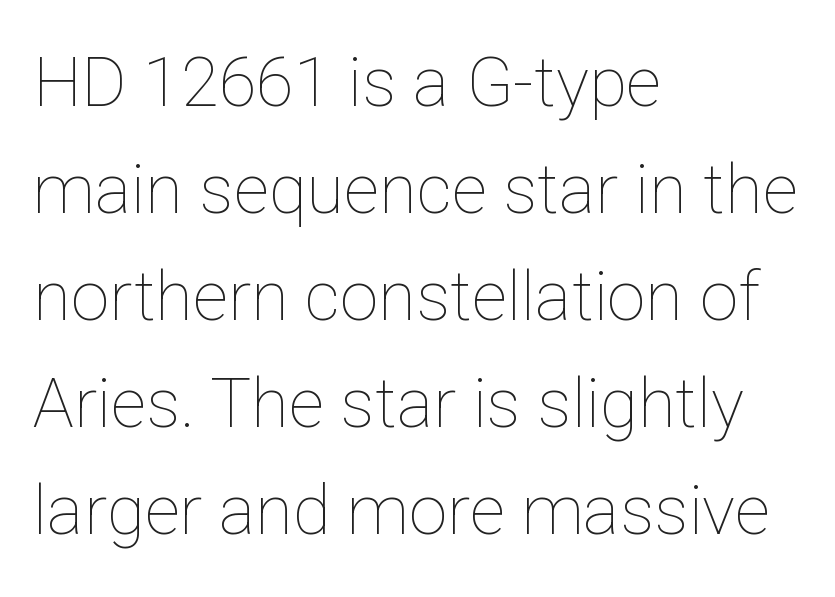
The image shows 69 px thin type, upright; set left-aligned, normal line spacing (1.55x), normal letter spacing, not underlined; low stroke contrast and a medium x-height.
